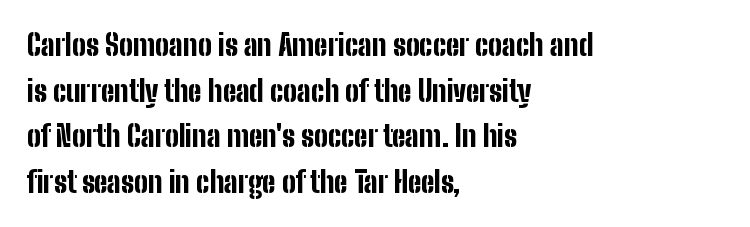
On the weight axis this lands at bold, roughly 700. Quick note: not italic, upright. The lines sit at an ordinary, default distance from one another. The tracking reads as untouched default to a designer's eye. Each line starts at the same left margin while the right side varies. Quick note: underline off.
